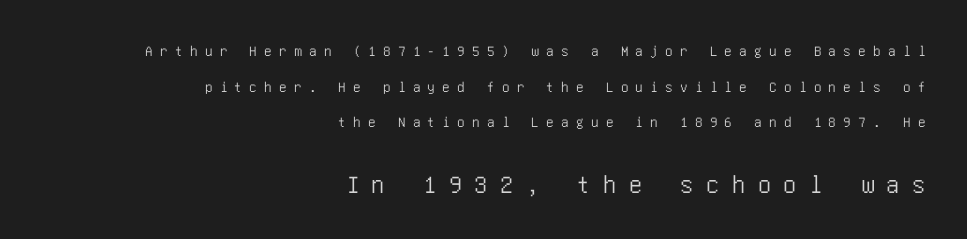
Q: Is the text italic (slanted)? A: No, it is upright.
Q: Is the text underlined? A: No.
Q: How is the paragraph aligned? A: Right-aligned.
Q: Is the spacing between letters normal or unusually wide? A: Unusually wide.
Q: Is the spacing between lines tight, normal or loose? A: Loose.
Q: Which block of text is set in a larger size, the first (top) or the second (bottom)? A: The second (bottom) one.
